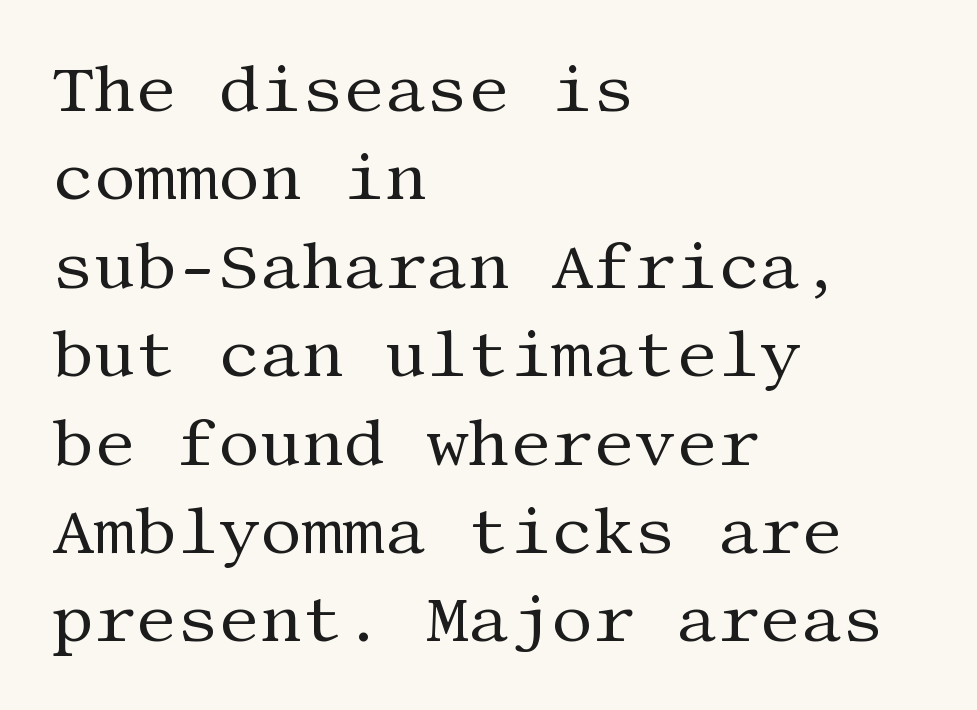
The image shows 65 px regular-weight serif type, upright; set left-aligned, normal line spacing (1.36x), normal letter spacing, not underlined; medium stroke contrast and a large x-height.
